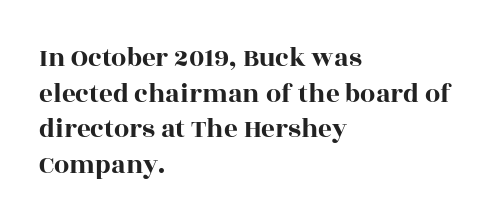
Line spacing here is normal. In terms of posture, this sample is upright. A bare baseline throughout the passage. Does the copy run flush right? No — it runs flush left. You could call the tracking neutral — neither tight nor loose.
